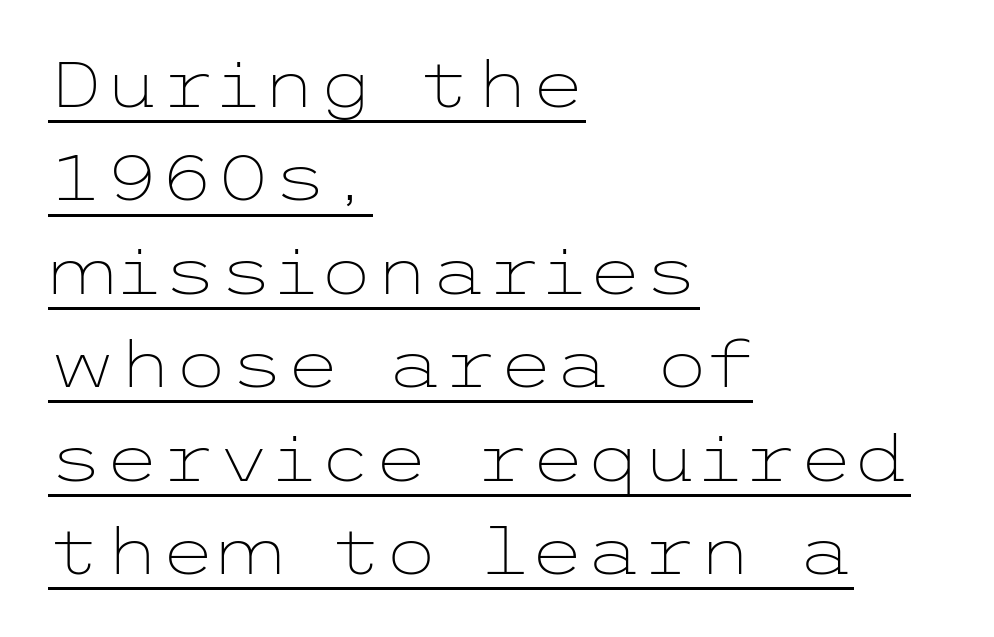
Q: Is the text bold? A: No.
Q: Is the text italic (slanted)? A: No, it is upright.
Q: Is the typeface a serif or a sans-serif typeface? A: Sans-serif.
Q: Is the text underlined? A: Yes.
Q: How is the paragraph aligned? A: Left-aligned.
Q: Is the spacing between letters normal or unusually wide? A: Normal.
Q: Is the spacing between lines tight, normal or loose? A: Normal.
Q: Width (condensed, normal, or wide)? A: Wide.
Q: Stroke contrast? A: Low.
Q: x-height? A: Medium.
